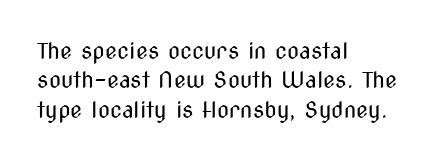
{"italic": "no", "bold": "no", "underline": "no", "align": "left", "line_spacing": "normal", "line_spacing_ratio": 1.33, "letter_spacing": "normal", "letter_spacing_em": 0.0, "glyph_px": 22}
